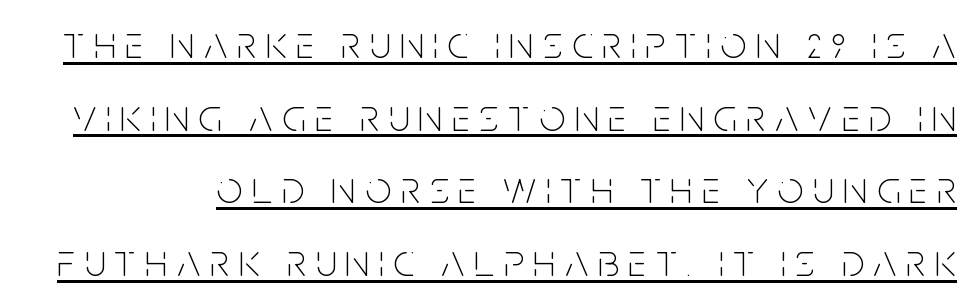
The image shows 46 px thin, condensed sans-serif type, upright; set normal line spacing (1.58x), unusually wide letter spacing (+0.21 em), underlined; low stroke contrast and a large x-height.
